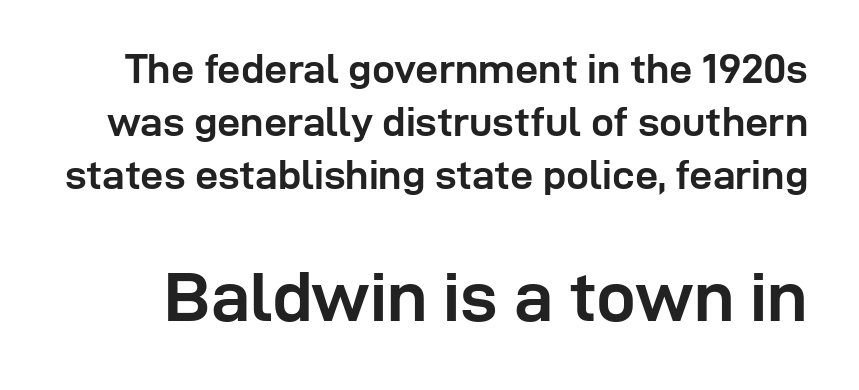
{"serif": "no", "italic": "no", "bold": "yes", "weight": "semibold", "width": "normal", "stroke_contrast": "low", "x_height": "medium", "monospaced": "no", "underline": "no", "line_spacing": "normal", "line_spacing_ratio": 1.29, "letter_spacing": "normal", "letter_spacing_em": 0.0, "larger_block": "second", "size_ratio": 1.73, "glyph_px": 71}
